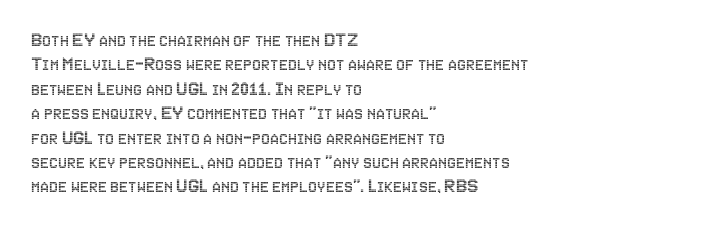
The image shows 20 px text type, upright; set left-aligned, line spacing 1.22x, normal letter spacing, not underlined.
